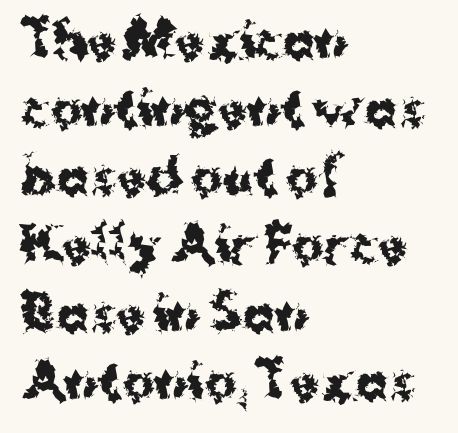
The image shows 48 px bold sans-serif type, upright; set left-aligned, normal line spacing (1.42x), normal letter spacing, not underlined; medium stroke contrast and a medium x-height.
